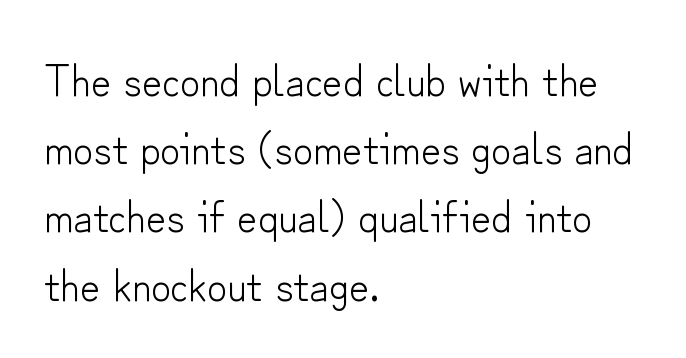
The image shows 44 px light sans-serif type, upright; set left-aligned, normal line spacing (1.55x), normal letter spacing, not underlined; low stroke contrast and a small x-height.
